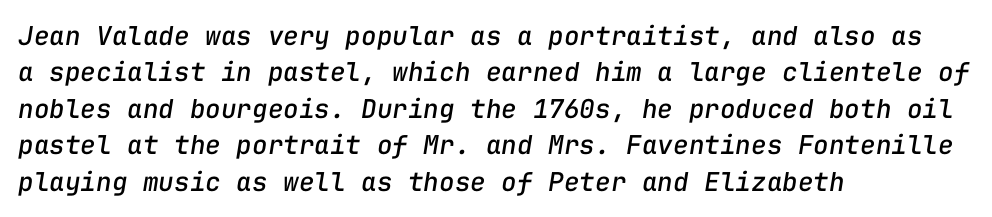
{"italic": "yes", "lean": "right", "slant_degrees": 9, "underline": "no", "align": "left", "line_spacing": "normal", "line_spacing_ratio": 1.4, "letter_spacing": "normal", "letter_spacing_em": 0.0, "glyph_px": 26}
